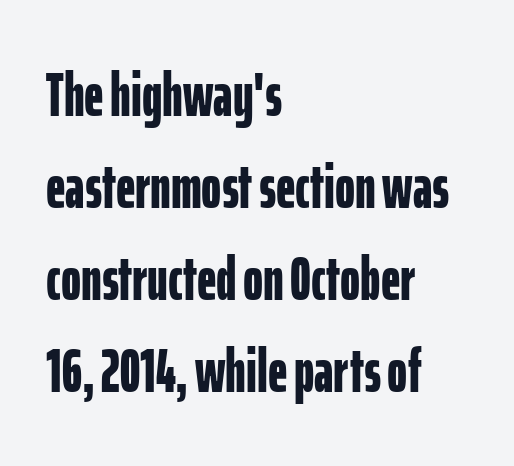
The letters advance in unequal steps, a hallmark of proportional type. Words float on clear page, feet unadorned. This sample uses an upright cut, with every glyph sitting square on the baseline. Stroke thickness is high; the sample reads as a true bold. Note: no serifs on the glyphs. Reading down the column, the eye jumps a familiar distance to each next line.
